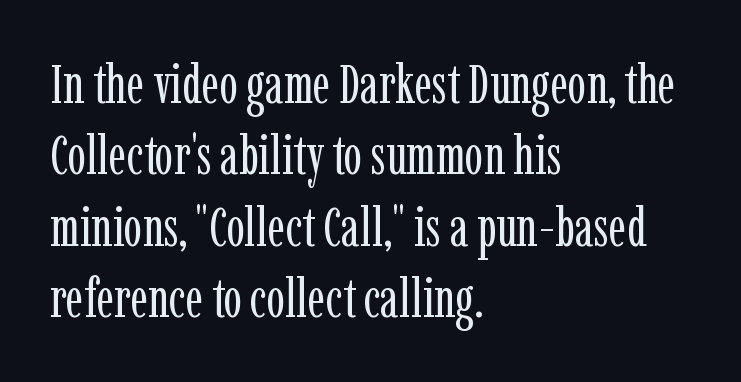
Q: Is the text bold? A: No.
Q: Is the text italic (slanted)? A: No, it is upright.
Q: Is the typeface a serif or a sans-serif typeface? A: Serif.
Q: Is the text underlined? A: No.
Q: How is the paragraph aligned? A: Left-aligned.
Q: Is the spacing between letters normal or unusually wide? A: Normal.
Q: Is the spacing between lines tight, normal or loose? A: Normal.
Q: Width (condensed, normal, or wide)? A: Condensed.
Q: Stroke contrast? A: Low.
Q: x-height? A: Medium.
Q: Monospaced? A: No.
